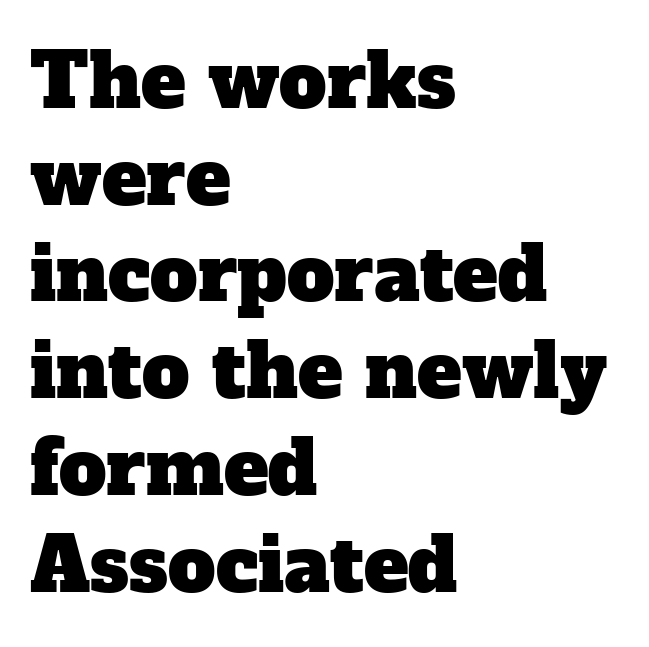
{"serif": "yes", "width": "normal", "stroke_contrast": "low", "x_height": "medium", "monospaced": "no", "underline": "no", "align": "left", "line_spacing": "normal", "line_spacing_ratio": 1.29, "letter_spacing": "normal", "letter_spacing_em": 0.0, "glyph_px": 75}
